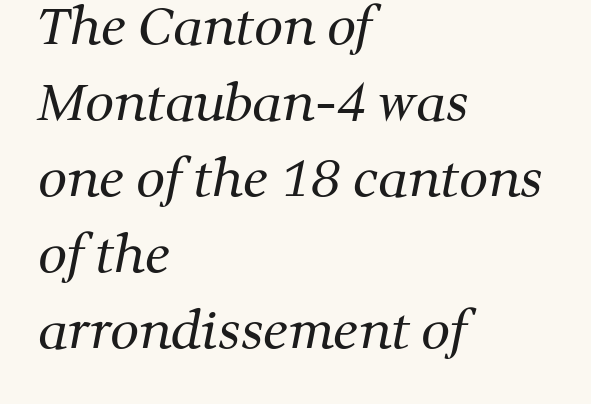
Line beginnings align vertically; line endings do not. Yep, those are serifs on the letters. Weight class: somewhere from thin through regular. The line-height multiplier appears to be the usual default. The baseline area is clear.
